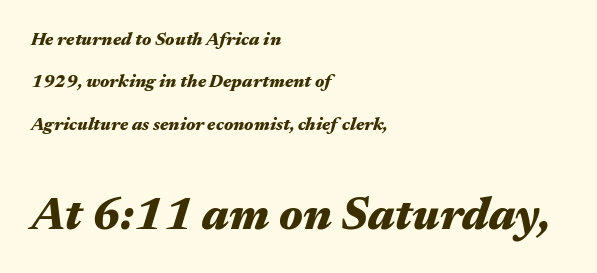
{"italic": "yes", "lean": "right", "slant_degrees": 17, "bold": "yes", "weight": "heavy", "width": "wide", "stroke_contrast": "medium", "x_height": "medium", "monospaced": "no", "underline": "no", "align": "left", "line_spacing": "loose", "line_spacing_ratio": 2.35, "letter_spacing": "normal", "letter_spacing_em": 0.0, "larger_block": "second", "size_ratio": 2.56, "glyph_px": 46}
